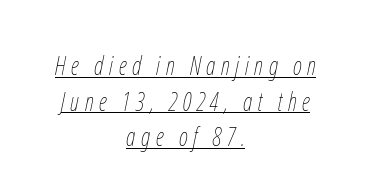
Q: Is the text bold? A: No.
Q: Is the text italic (slanted)? A: Yes, it leans right by about 12 degrees.
Q: Is the text underlined? A: Yes.
Q: How is the paragraph aligned? A: Centered.
Q: Is the spacing between letters normal or unusually wide? A: Unusually wide.
Q: Is the spacing between lines tight, normal or loose? A: Normal.
